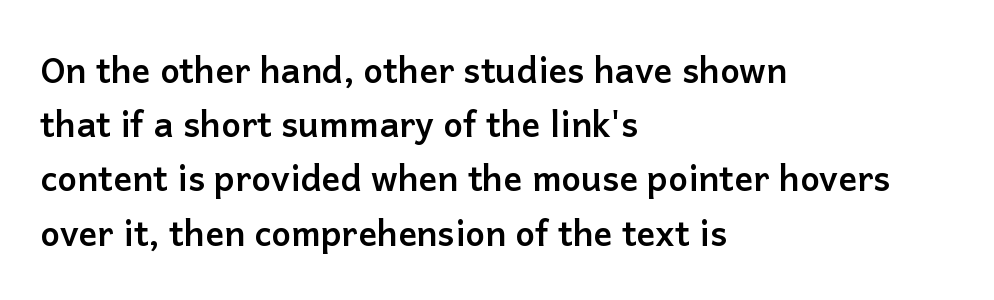
The image shows 35 px semibold sans-serif type, upright; set left-aligned, normal line spacing (1.55x), normal letter spacing, not underlined; low stroke contrast and a medium x-height.
